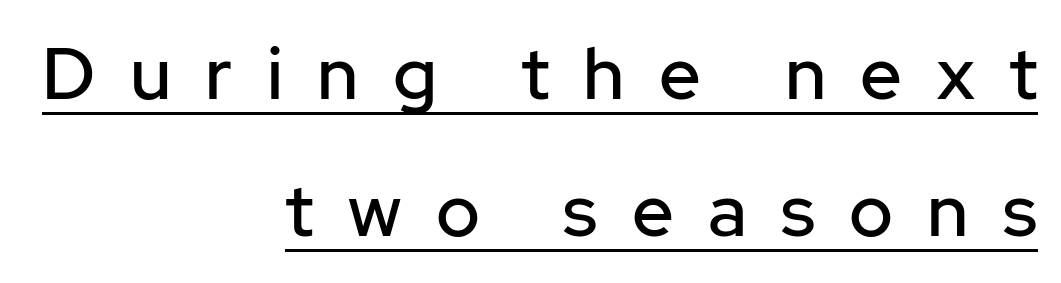
Q: Is the text italic (slanted)? A: No, it is upright.
Q: Is the typeface a serif or a sans-serif typeface? A: Sans-serif.
Q: Is the text underlined? A: Yes.
Q: How is the paragraph aligned? A: Right-aligned.
Q: Is the spacing between letters normal or unusually wide? A: Unusually wide.
Q: Width (condensed, normal, or wide)? A: Normal.
Q: Stroke contrast? A: Low.
Q: x-height? A: Medium.
Q: Monospaced? A: No.
